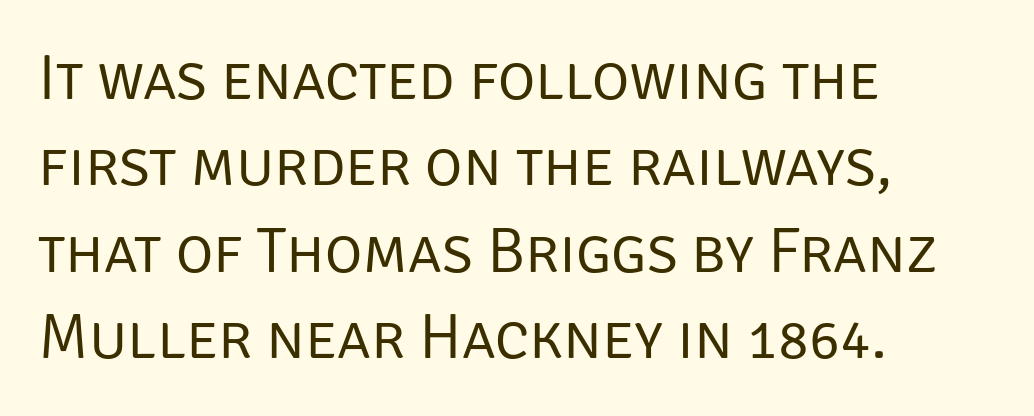
The lines are quadded left. The horizontal fit of the characters is conventional and even. A roman cut, with each character standing at attention. Anything drawn beneath the words? Only blank space.
